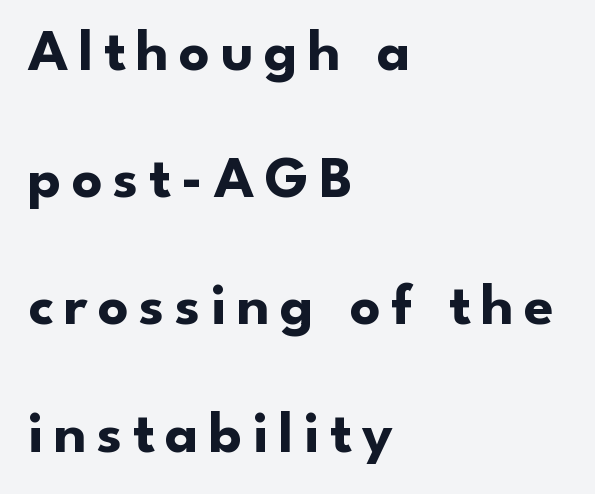
The image shows 60 px bold sans-serif type, upright; set left-aligned, loose line spacing (2.12x), not underlined; low stroke contrast and a small x-height.
